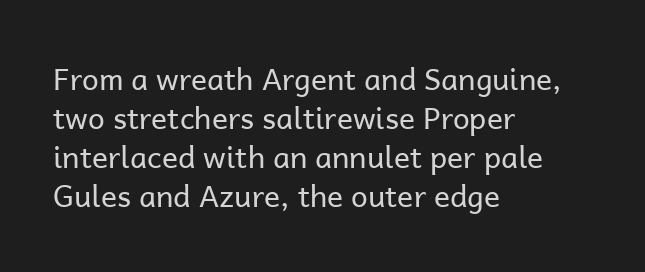
The space between consecutive lines is moderate. Letterform terminals end flat and unadorned throughout the passage. Between one letter and the next there's only the usual sliver of space. The area under the type is left untouched.
